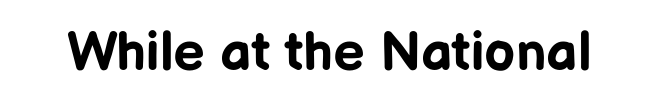
The image shows 55 px bold sans-serif type, upright; set normal letter spacing, not underlined; low stroke contrast and a medium x-height.
